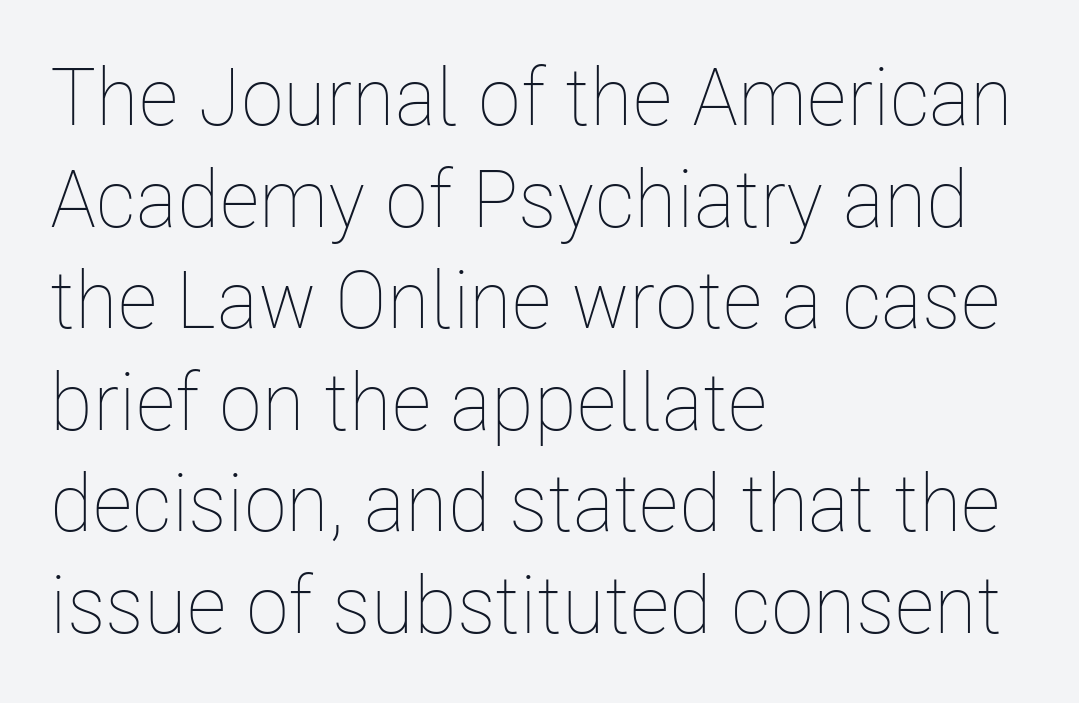
The image shows 80 px thin, condensed type, upright; set left-aligned, normal line spacing (1.27x), normal letter spacing, not underlined; low stroke contrast and a medium x-height.
